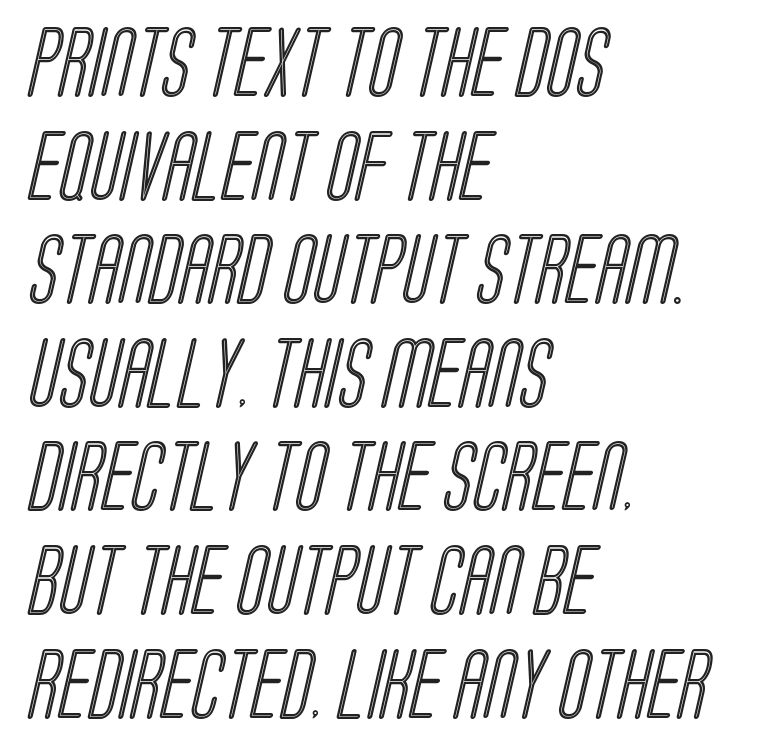
This rendering uses left alignment, leaving the right contour irregular. Nobody touched the tracking dial on this one. Underlining? Definitely not there. Each letter keeps its own natural width here, so spacing adapts to shape.
